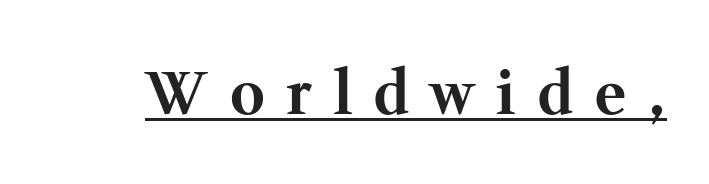
Q: Is the text bold? A: Yes.
Q: Is the text italic (slanted)? A: No, it is upright.
Q: Is the typeface a serif or a sans-serif typeface? A: Serif.
Q: Is the text underlined? A: Yes.
Q: Is the spacing between letters normal or unusually wide? A: Unusually wide.
Q: Width (condensed, normal, or wide)? A: Normal.
Q: Stroke contrast? A: Medium.
Q: x-height? A: Medium.
Q: Monospaced? A: No.
